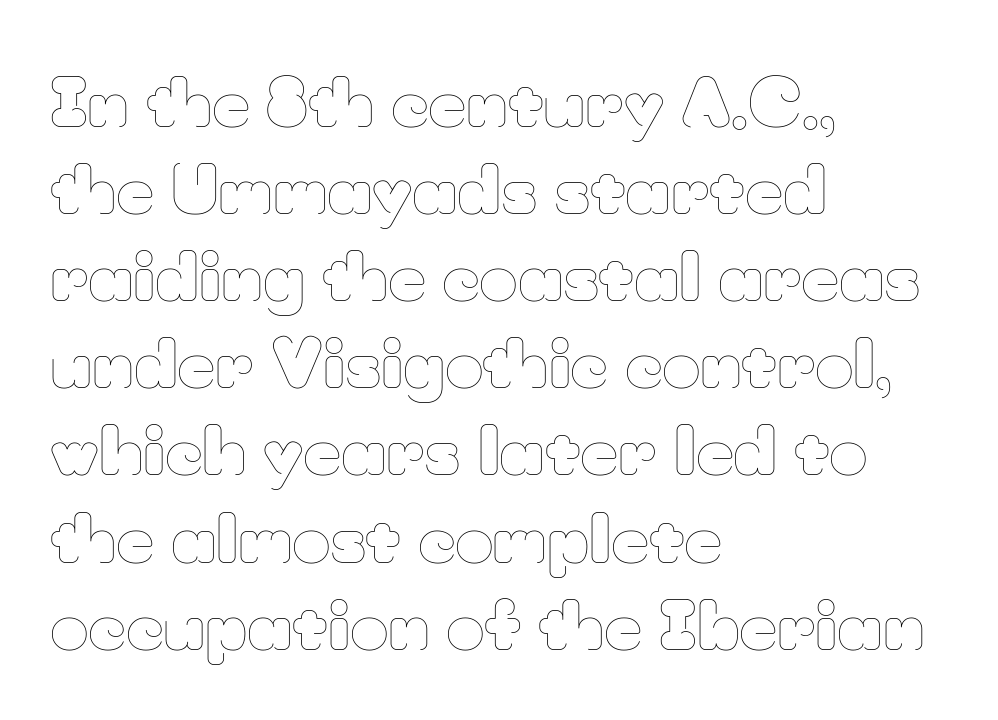
Q: Is the text bold? A: No.
Q: Is the text italic (slanted)? A: No, it is upright.
Q: Is the text underlined? A: No.
Q: How is the paragraph aligned? A: Left-aligned.
Q: Is the spacing between letters normal or unusually wide? A: Normal.
Q: Is the spacing between lines tight, normal or loose? A: Normal.
Q: Width (condensed, normal, or wide)? A: Normal.
Q: Stroke contrast? A: Low.
Q: x-height? A: Small.
Q: Monospaced? A: No.
